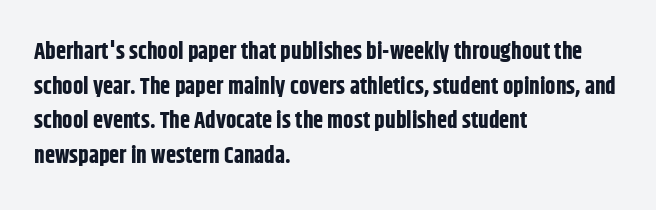
{"italic": "no", "bold": "yes", "underline": "no", "align": "left", "line_spacing": "normal", "line_spacing_ratio": 1.51, "letter_spacing": "normal", "letter_spacing_em": 0.0, "glyph_px": 23}
